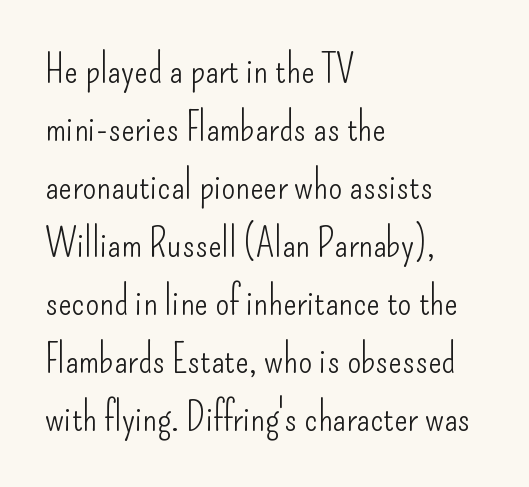
Honestly, there is no underline to notice here at all. These lines are rendered in a variable-pitch font. The space between consecutive lines is moderate. This is the regular roman posture of the typeface. Is the stroke heavy? The answer is a plain regular-or-lighter. The characters display no serif detailing; their extremities are plain.
